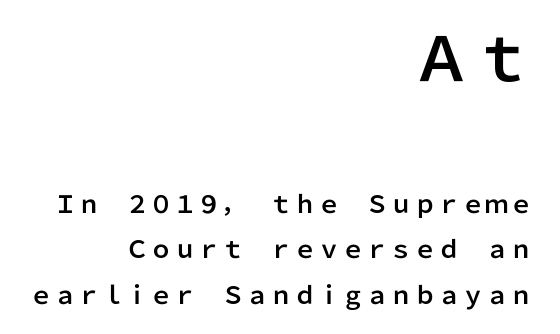
The image shows 61 px sans-serif type, upright; set right-aligned, line spacing 1.89x, normal letter spacing, not underlined; the first (top) block is 2.54x larger; low stroke contrast and a medium x-height.
